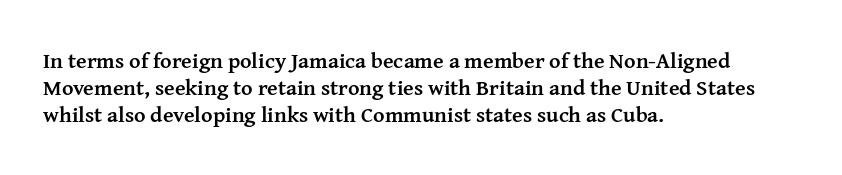
The setting favours the left margin, as ordinary paragraphs usually do. The strip under each line holds only bare page. Every letter is thick-stroked: bold, no question. In terms of posture, this sample is upright. Is the letter spacing exaggerated? No — it looks like the ordinary default.
